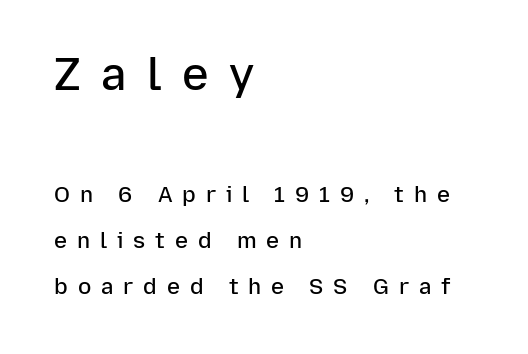
Layout note: lines flush left. To sum up the face: it is a sans, with no serifs. Its strokes are somewhat broadened, the hallmark of semibold type. A typesetter would call this leading open, well beyond the default.
